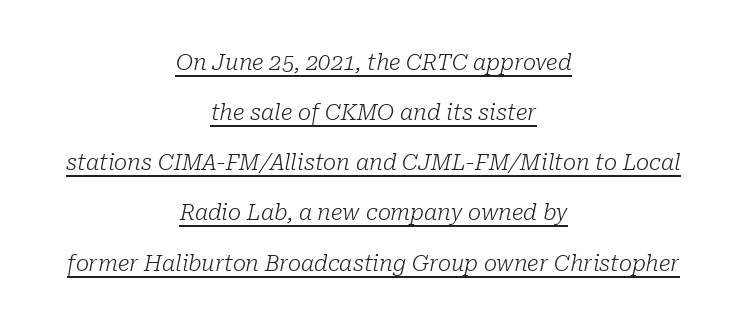
The image shows 22 px text type, italic (leaning right); set centered, loose line spacing (2.28x), normal letter spacing, underlined.
